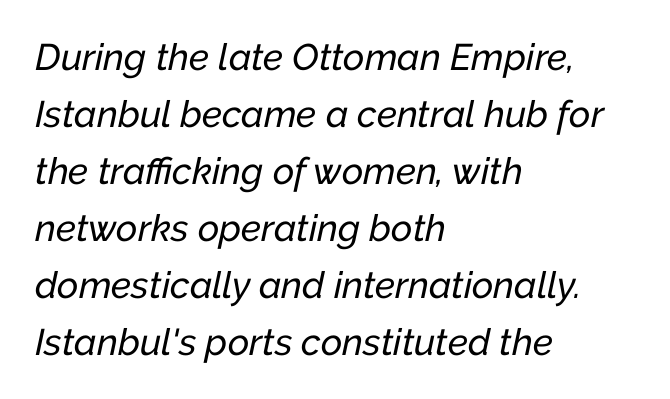
The image shows 37 px text type, italic (leaning right); set left-aligned, normal line spacing (1.54x), normal letter spacing, not underlined; low stroke contrast and a medium x-height.
